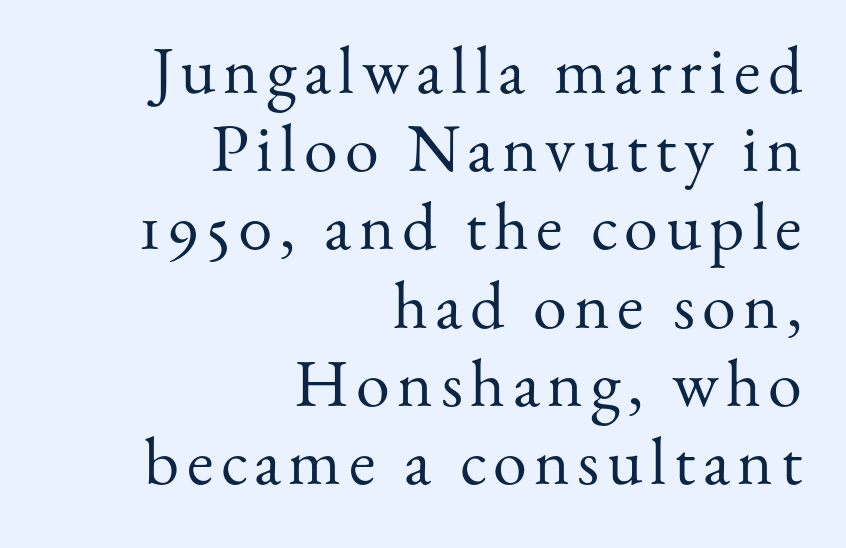
The image shows 68 px regular-weight serif type, upright; set right-aligned, tight line spacing (1.15x), not underlined; medium stroke contrast and a small x-height.
